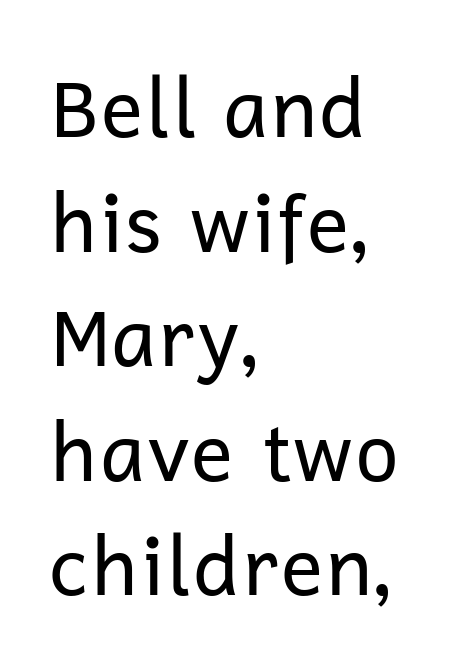
{"serif": "no", "italic": "no", "bold": "no", "weight": "regular", "width": "normal", "stroke_contrast": "low", "x_height": "medium", "monospaced": "no", "underline": "no", "align": "left", "line_spacing": "normal", "line_spacing_ratio": 1.45, "letter_spacing": "normal", "letter_spacing_em": 0.0, "glyph_px": 79}
